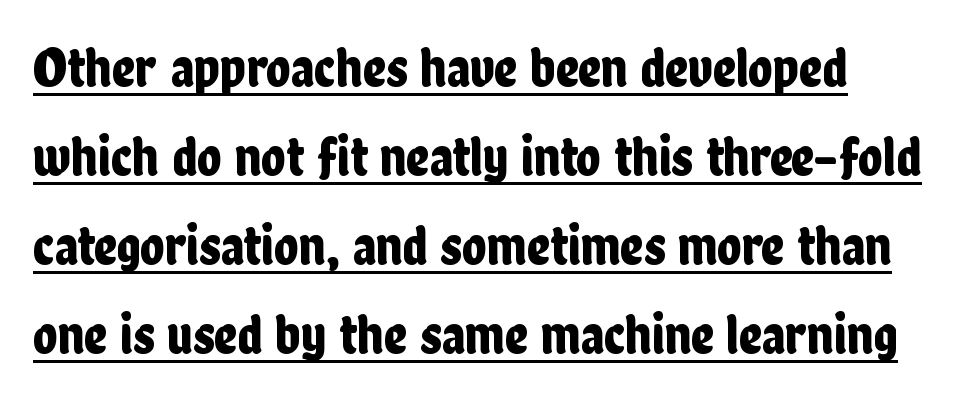
Q: Is the text italic (slanted)? A: No, it is upright.
Q: Is the typeface a serif or a sans-serif typeface? A: Sans-serif.
Q: Is the text underlined? A: Yes.
Q: How is the paragraph aligned? A: Left-aligned.
Q: Is the spacing between letters normal or unusually wide? A: Normal.
Q: Is the spacing between lines tight, normal or loose? A: Normal.
Q: Width (condensed, normal, or wide)? A: Condensed.
Q: Stroke contrast? A: Low.
Q: x-height? A: Medium.
Q: Monospaced? A: No.
